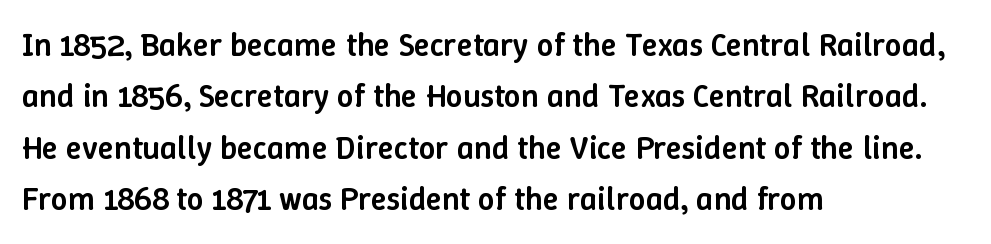
The image shows 33 px semibold type, upright; set left-aligned, normal line spacing (1.56x), normal letter spacing, not underlined; low stroke contrast and a medium x-height.
